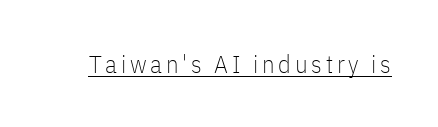
{"italic": "no", "bold": "no", "underline": "yes", "glyph_px": 25}
